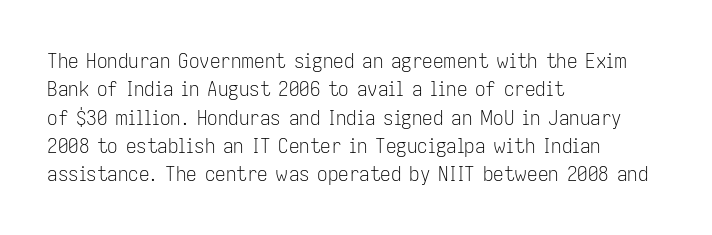
The image shows 21 px text type, upright; set left-aligned, normal line spacing (1.35x), normal letter spacing, not underlined.
